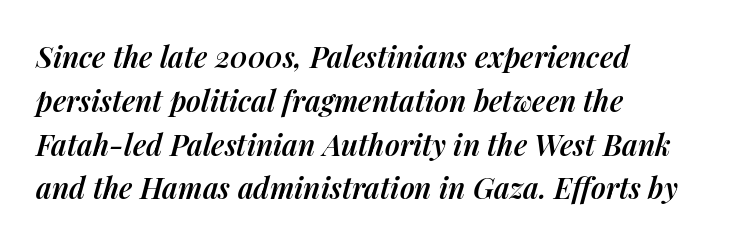
The image shows 29 px semibold type, italic (leaning right); set left-aligned, normal line spacing (1.51x), normal letter spacing, not underlined; medium stroke contrast and a medium x-height.
